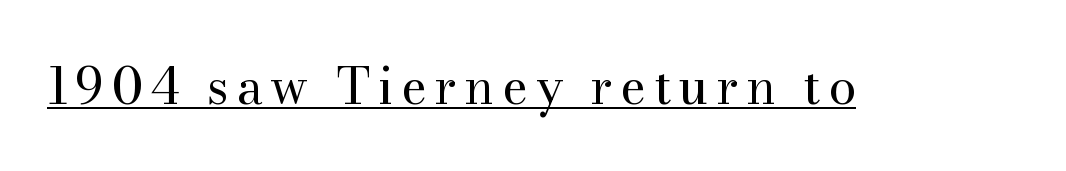
The image shows 50 px regular-weight serif type, upright; set underlined; medium stroke contrast and a small x-height.
